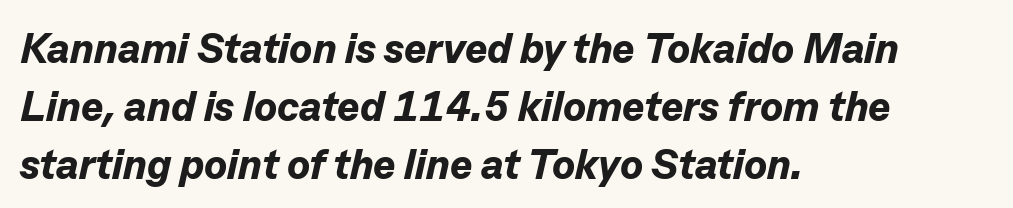
{"italic": "yes", "lean": "right", "slant_degrees": 13, "bold": "yes", "weight": "bold", "width": "normal", "stroke_contrast": "low", "x_height": "medium", "monospaced": "no", "underline": "no", "align": "left", "line_spacing": "normal", "line_spacing_ratio": 1.38, "letter_spacing": "normal", "letter_spacing_em": 0.0, "glyph_px": 42}
